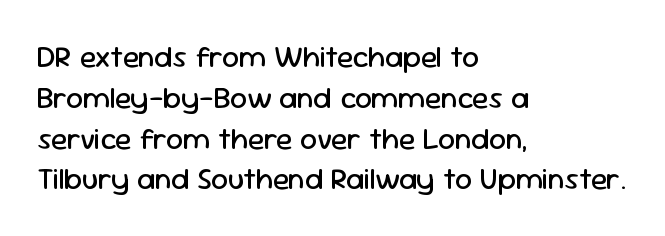
The image shows 30 px regular-weight sans-serif type, upright; set left-aligned, normal line spacing (1.36x), normal letter spacing, not underlined; low stroke contrast and a medium x-height.
